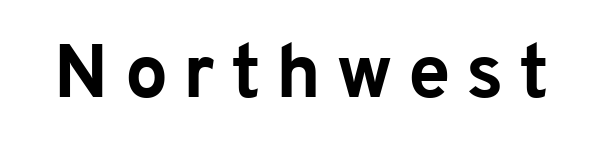
Each letter keeps its own natural width here, so spacing adapts to shape. These lines were composed using upright roman letters. These words are printed bold, with thick strokes throughout. The font family rendered here belongs to the sans-serif group. This sample uses expanded letter spacing, leaving extra air between glyphs. Honestly, there is no underline to notice here at all.
